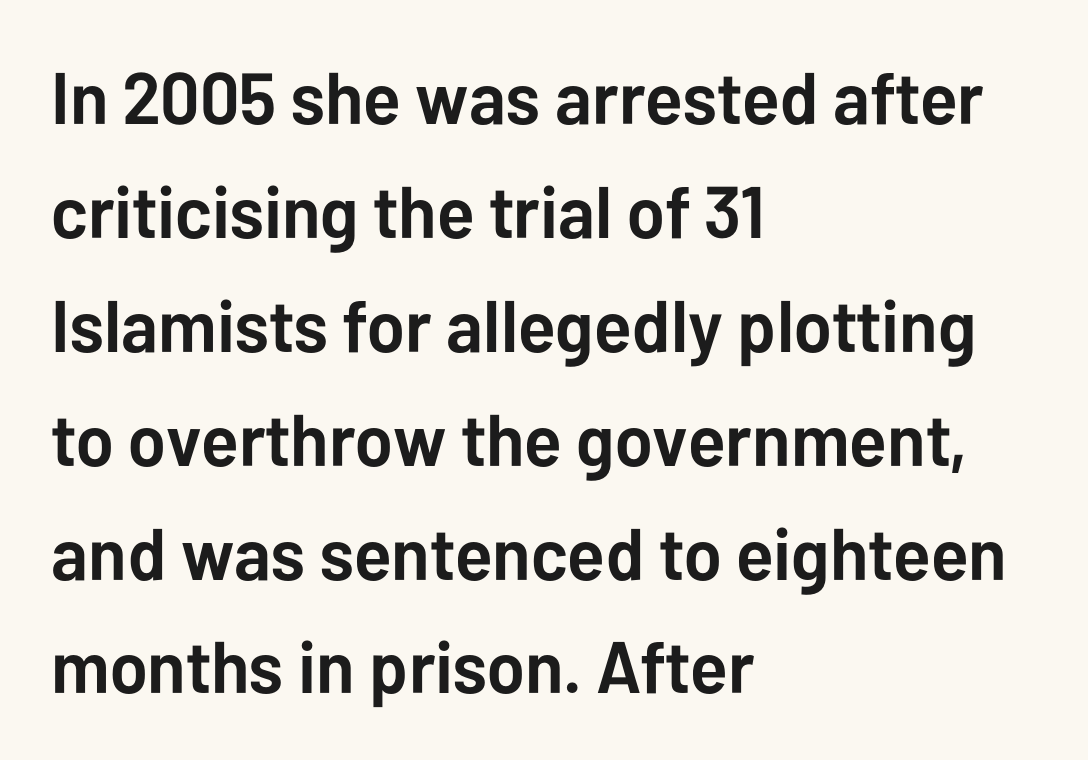
The image shows 73 px semibold sans-serif type, upright; set left-aligned, normal line spacing (1.56x), normal letter spacing, not underlined; low stroke contrast and a medium x-height.
